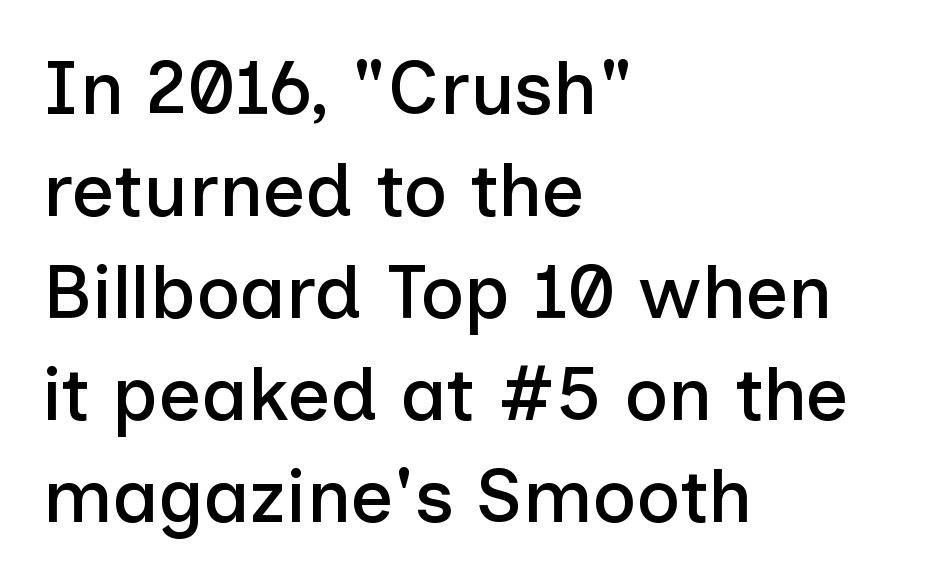
{"serif": "no", "italic": "no", "width": "normal", "stroke_contrast": "low", "x_height": "medium", "monospaced": "no", "underline": "no", "align": "left", "line_spacing": "normal", "line_spacing_ratio": 1.36, "letter_spacing": "normal", "letter_spacing_em": 0.0, "glyph_px": 75}
